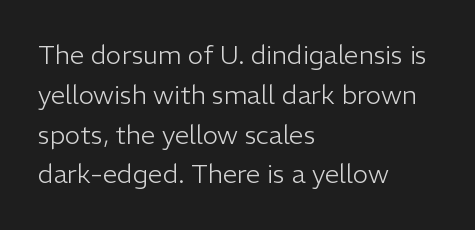
Q: Is the text bold? A: No.
Q: Is the text italic (slanted)? A: No, it is upright.
Q: Is the text underlined? A: No.
Q: How is the paragraph aligned? A: Left-aligned.
Q: Is the spacing between letters normal or unusually wide? A: Normal.
Q: Is the spacing between lines tight, normal or loose? A: Normal.
